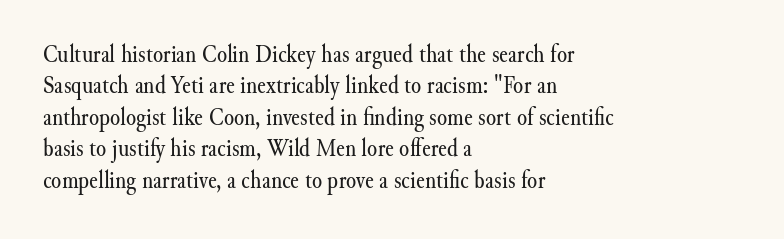
The image shows 26 px text type, upright; set left-aligned, line spacing 1.21x, normal letter spacing, not underlined.
